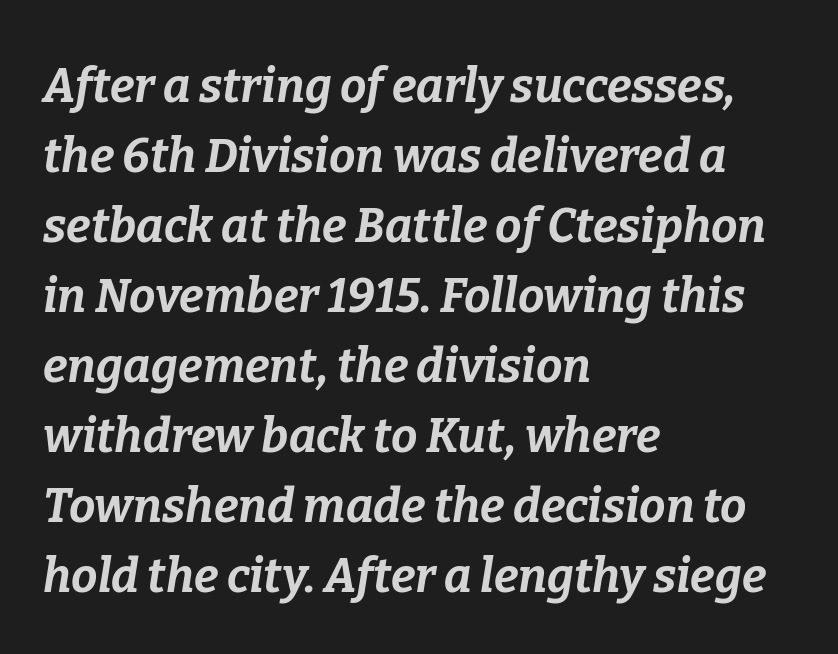
Q: Is the text bold? A: Yes.
Q: Is the text italic (slanted)? A: Yes, it leans right by about 9 degrees.
Q: Is the text underlined? A: No.
Q: How is the paragraph aligned? A: Left-aligned.
Q: Is the spacing between letters normal or unusually wide? A: Normal.
Q: Is the spacing between lines tight, normal or loose? A: Normal.
Q: Width (condensed, normal, or wide)? A: Normal.
Q: Stroke contrast? A: Low.
Q: x-height? A: Medium.
Q: Monospaced? A: No.
